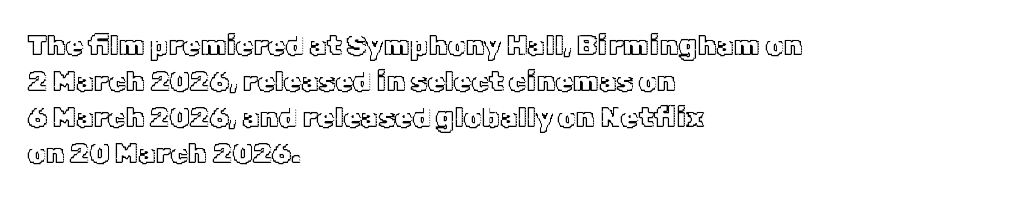
{"italic": "no", "width": "normal", "x_height": "medium", "monospaced": "no", "underline": "no", "align": "left", "line_spacing": "normal", "line_spacing_ratio": 1.28, "letter_spacing": "normal", "letter_spacing_em": 0.0, "glyph_px": 28}
